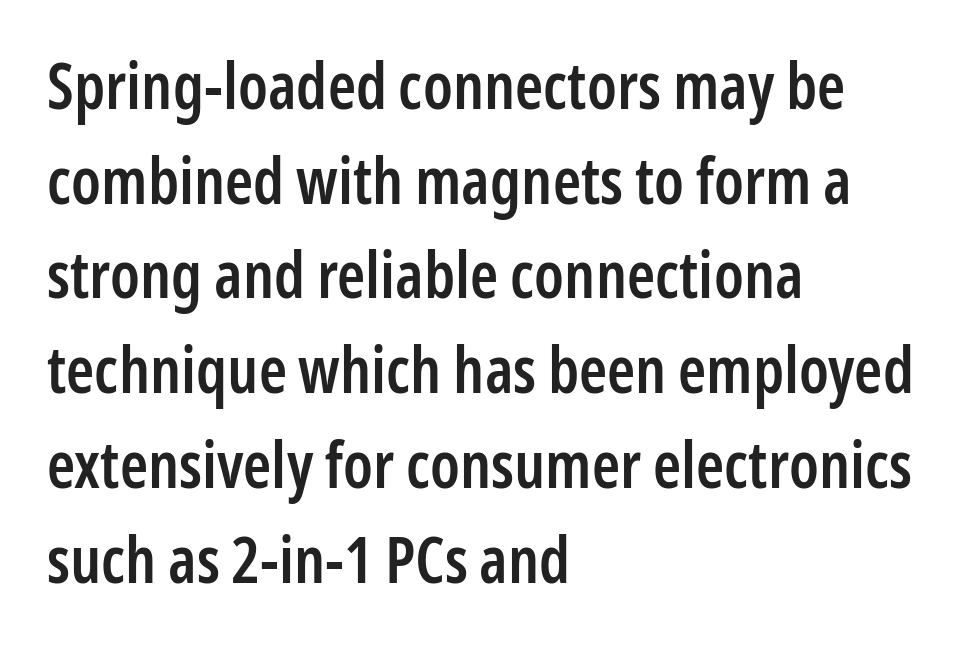
{"serif": "no", "italic": "no", "bold": "semi", "weight": "semibold", "width": "condensed", "stroke_contrast": "low", "x_height": "medium", "monospaced": "no", "underline": "no", "align": "left", "line_spacing": "normal", "line_spacing_ratio": 1.48, "letter_spacing": "normal", "letter_spacing_em": 0.0, "glyph_px": 64}
